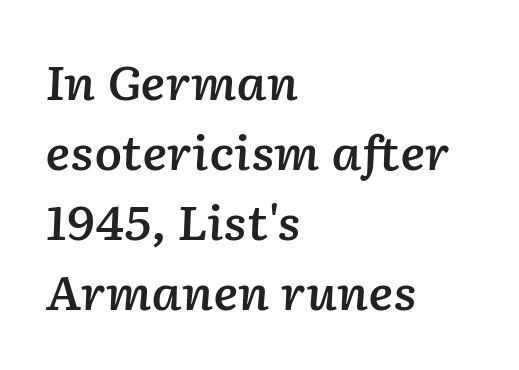
The image shows 46 px semibold type, italic (leaning right); set left-aligned, normal line spacing (1.52x), normal letter spacing, not underlined; low stroke contrast and a medium x-height.
